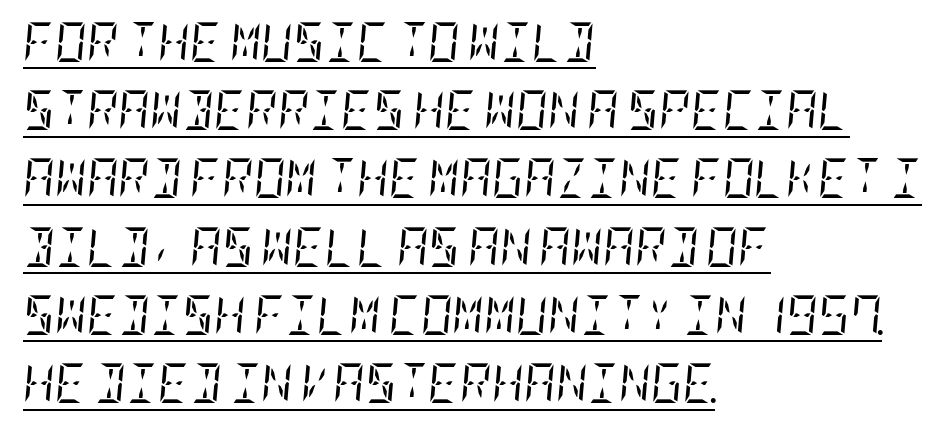
Q: Is the text bold? A: No.
Q: Is the text italic (slanted)? A: Yes, it leans right by about 5 degrees.
Q: Is the typeface a serif or a sans-serif typeface? A: Serif.
Q: Is the text underlined? A: Yes.
Q: How is the paragraph aligned? A: Left-aligned.
Q: Is the spacing between letters normal or unusually wide? A: Normal.
Q: Width (condensed, normal, or wide)? A: Condensed.
Q: Stroke contrast? A: Low.
Q: x-height? A: Large.
